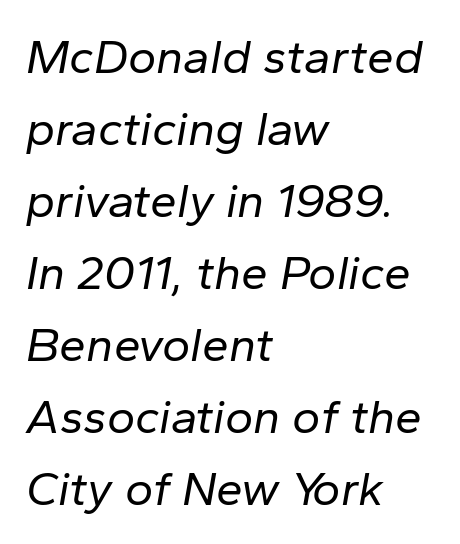
{"italic": "yes", "lean": "right", "slant_degrees": 10, "bold": "no", "weight": "regular", "width": "normal", "stroke_contrast": "low", "x_height": "medium", "monospaced": "no", "underline": "no", "align": "left", "line_spacing": "normal", "line_spacing_ratio": 1.5, "letter_spacing": "normal", "letter_spacing_em": 0.0, "glyph_px": 48}
